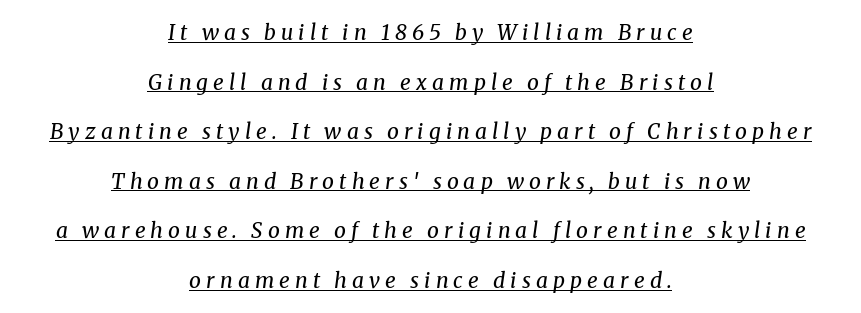
The whole block is typeset with a tilt. Words appear elongated and porous because spacing is wide. Leftover space on each line is divided equally before and after the words. Successive baselines arrive slowly, with a big drop between each. This reads as an unemphasized weight, regular at the heaviest. The glyphs are accompanied by a horizontal stroke just below them.
